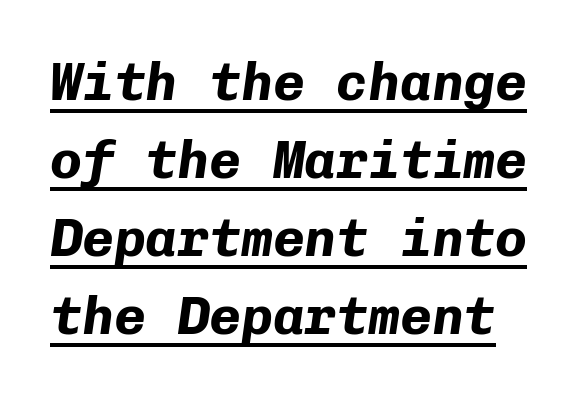
The image shows 53 px bold type, italic (leaning right), monospaced; set normal line spacing (1.47x), normal letter spacing, underlined; low stroke contrast and a medium x-height.
